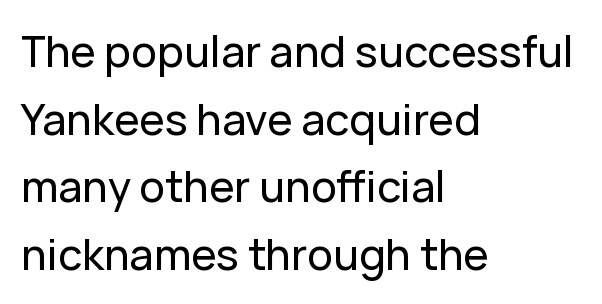
Regarding leading, the lines here are spaced in the standard way. The area under the type is left untouched. Is there any slant? The stems are plumb. Every row of glyphs begins at an identical x-position on the left. Letterform terminals end flat and unadorned throughout the passage. Is this a fixed-width face? No — the glyphs have proportional, varying widths.
